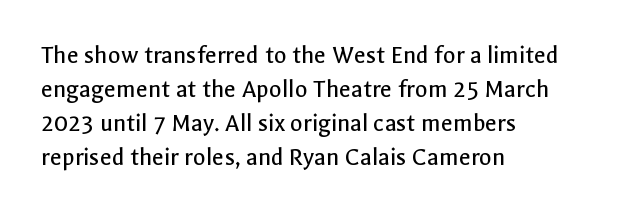
Q: Is the text bold? A: No.
Q: Is the text italic (slanted)? A: No, it is upright.
Q: Is the text underlined? A: No.
Q: How is the paragraph aligned? A: Left-aligned.
Q: Is the spacing between letters normal or unusually wide? A: Normal.
Q: Is the spacing between lines tight, normal or loose? A: Normal.
